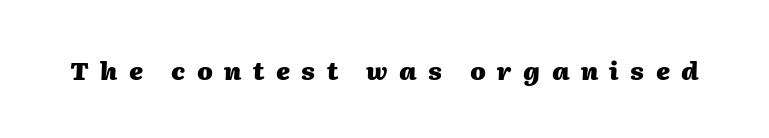
{"italic": "yes", "lean": "right", "slant_degrees": 2, "bold": "yes", "underline": "no", "letter_spacing": "wide", "letter_spacing_em": 0.46, "glyph_px": 25}
